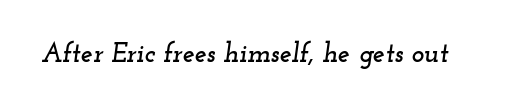
The image shows 27 px text type, italic (leaning right); set normal letter spacing, not underlined.
